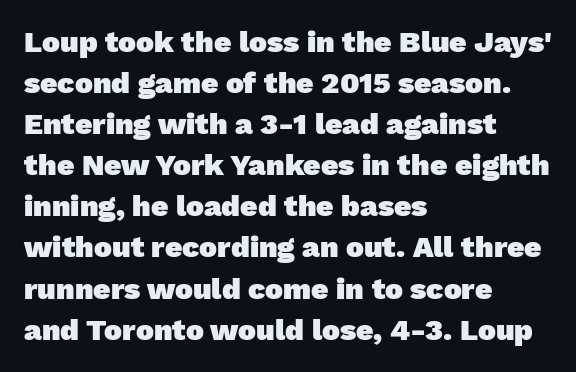
Q: Is the text bold? A: Yes.
Q: Is the typeface a serif or a sans-serif typeface? A: Sans-serif.
Q: Is the text underlined? A: No.
Q: How is the paragraph aligned? A: Left-aligned.
Q: Is the spacing between letters normal or unusually wide? A: Normal.
Q: Is the spacing between lines tight, normal or loose? A: Normal.
Q: Width (condensed, normal, or wide)? A: Normal.
Q: Stroke contrast? A: Low.
Q: x-height? A: Medium.
Q: Monospaced? A: No.
